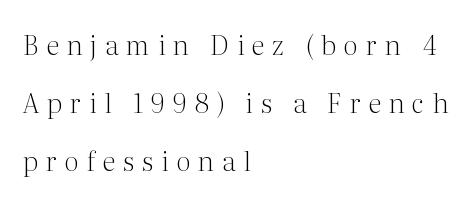
Q: Is the text bold? A: No.
Q: Is the text italic (slanted)? A: No, it is upright.
Q: Is the text underlined? A: No.
Q: How is the paragraph aligned? A: Left-aligned.
Q: Is the spacing between letters normal or unusually wide? A: Unusually wide.
Q: Is the spacing between lines tight, normal or loose? A: Loose.
